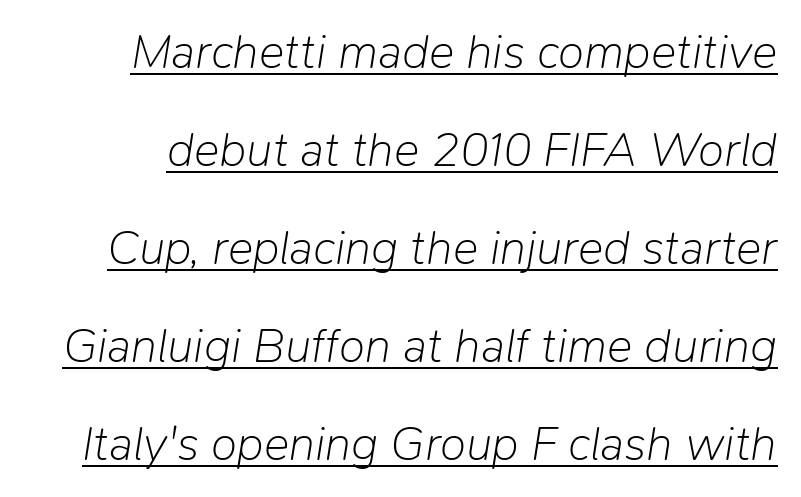
The image shows 48 px light type, italic (leaning right); set loose line spacing (2.04x), normal letter spacing, underlined; low stroke contrast and a medium x-height.
